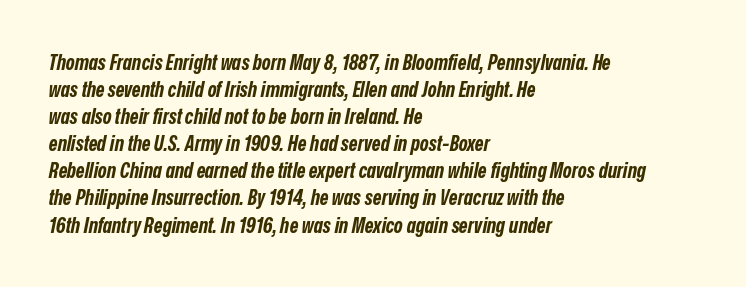
The image shows 21 px bold type, italic (leaning right); set left-aligned, normal line spacing (1.29x), normal letter spacing, not underlined.
